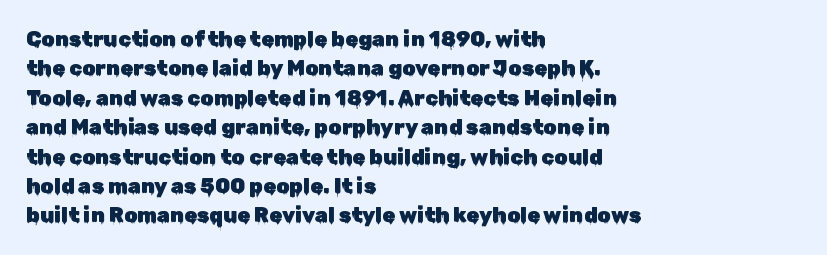
Q: Is the text italic (slanted)? A: No, it is upright.
Q: Is the text underlined? A: No.
Q: How is the paragraph aligned? A: Left-aligned.
Q: Is the spacing between letters normal or unusually wide? A: Normal.
Q: Is the spacing between lines tight, normal or loose? A: Normal.
